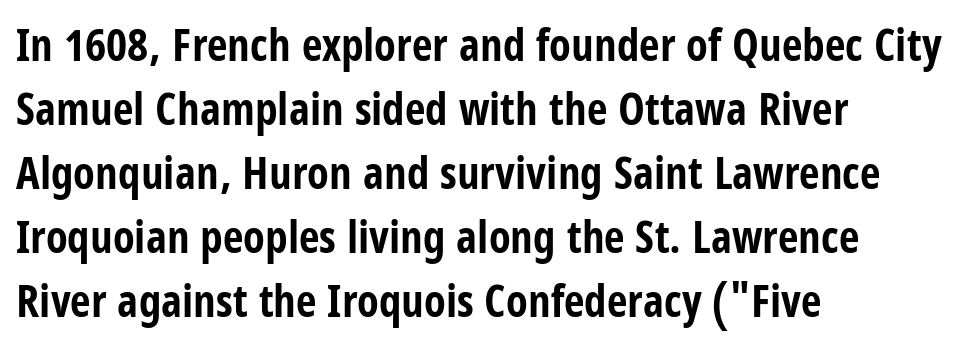
The image shows 45 px bold, condensed sans-serif type, upright; set left-aligned, normal line spacing (1.42x), normal letter spacing, not underlined; low stroke contrast and a large x-height.
